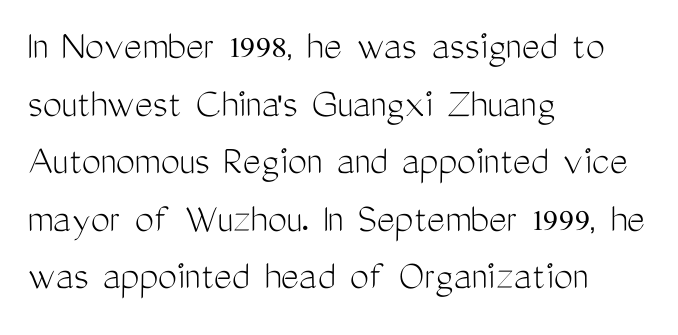
When letters stand straight like this, we call the style roman or upright. In terms of letterform style, serifs are entirely absent. Compared with a centered layout, this one pins lines to the left instead. The letters sit at their default tracking, neither squeezed nor spread. No chunkiness to these letters — they're not bold.
